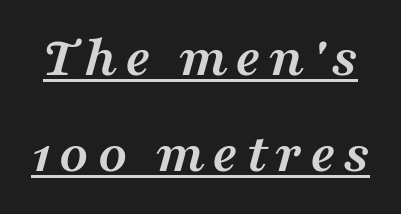
{"serif": "yes", "italic": "yes", "lean": "right", "slant_degrees": 16, "bold": "yes", "weight": "semibold", "width": "wide", "stroke_contrast": "medium", "x_height": "medium", "monospaced": "no", "underline": "yes", "line_spacing": "normal", "line_spacing_ratio": 1.69, "glyph_px": 57}
